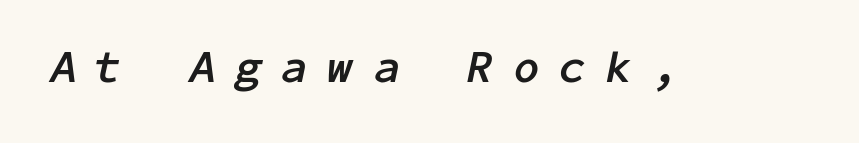
The image shows 46 px semibold type, italic (leaning right); set unusually wide letter spacing (+0.46 em), not underlined; low stroke contrast and a medium x-height.
